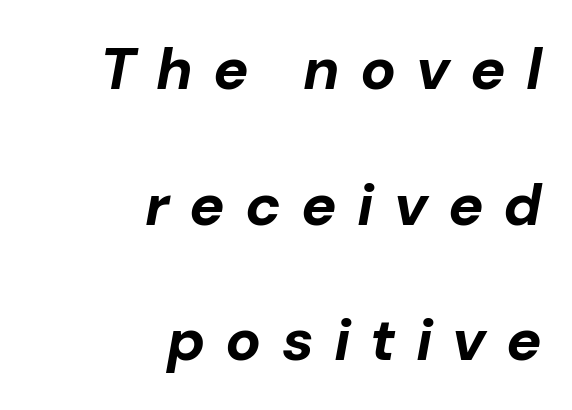
The image shows 59 px bold type, italic (leaning right); set right-aligned, loose line spacing (2.3x), unusually wide letter spacing (+0.34 em), not underlined; low stroke contrast and a medium x-height.
